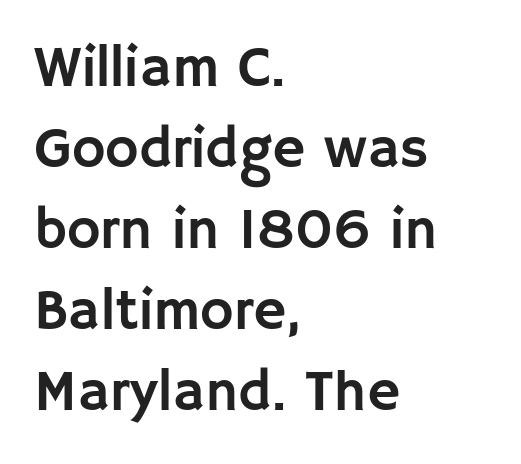
The image shows 57 px sans-serif type, upright; set left-aligned, normal line spacing (1.42x), normal letter spacing, not underlined; low stroke contrast and a large x-height.
